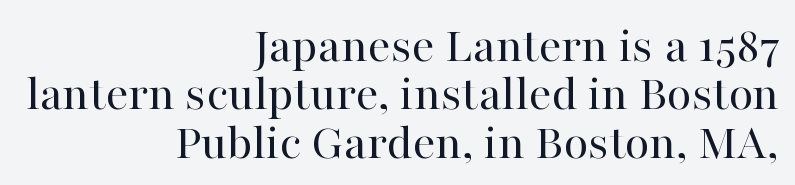
How are the letters spaced? Ordinarily, with no added tracking. The foot of each line stays bare and open. Stem width sits at or under what a default text font uses. The letters stand upright; this is a roman face. These lines are rendered in a variable-pitch font. Vertical spacing — tight.
